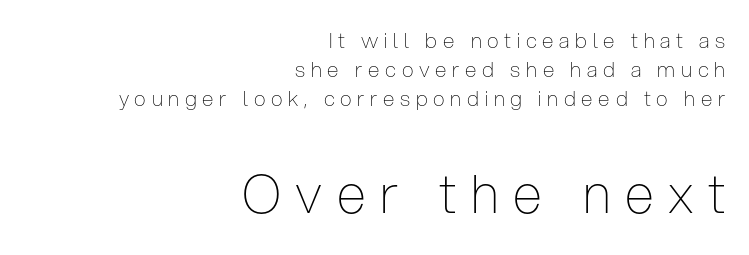
The image shows 53 px thin, condensed sans-serif type, upright; set right-aligned, normal line spacing (1.39x), unusually wide letter spacing (+0.27 em), not underlined; the second (bottom) block is 2.52x larger; low stroke contrast and a medium x-height.
